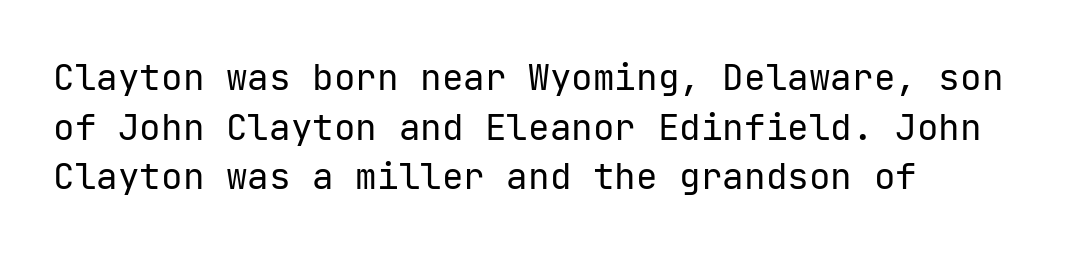
Q: Is the text bold? A: No.
Q: Is the text italic (slanted)? A: No, it is upright.
Q: Is the typeface a serif or a sans-serif typeface? A: Sans-serif.
Q: Is the text underlined? A: No.
Q: How is the paragraph aligned? A: Left-aligned.
Q: Is the spacing between letters normal or unusually wide? A: Normal.
Q: Is the spacing between lines tight, normal or loose? A: Normal.
Q: Width (condensed, normal, or wide)? A: Normal.
Q: Stroke contrast? A: Low.
Q: x-height? A: Medium.
